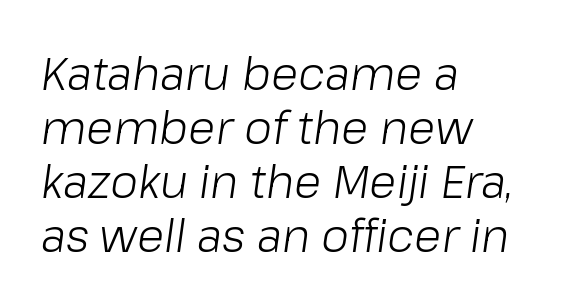
Caption: standard tracking, unaltered. The zone under the glyphs is completely vacant. This reads as an unemphasized weight, regular at the heaviest. Every character sits at an angle, as italics do. The letters advance in unequal steps, a hallmark of proportional type. Where is the straight margin? On the left.
